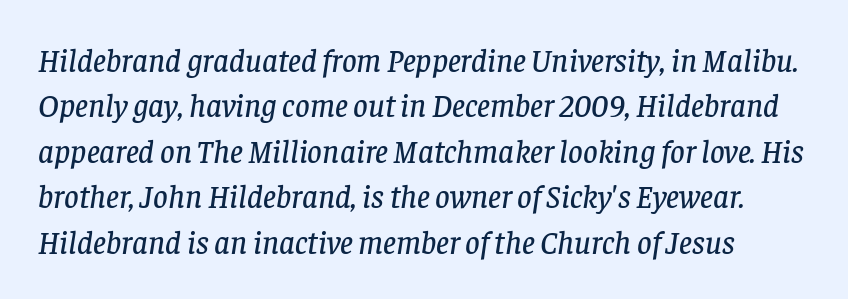
Proportional: the letters do not fall into vertical columns. The words here are not underlined. Is the letter spacing exaggerated? No — it looks like the ordinary default. Slant detected: the letters are inclined.
